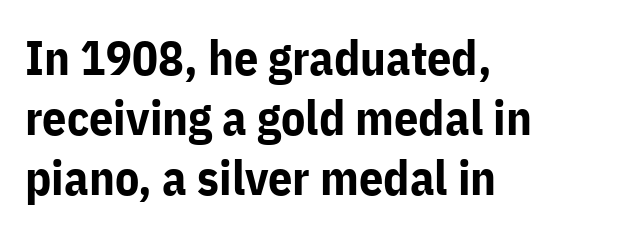
The image shows 48 px bold sans-serif type, upright; set left-aligned, normal line spacing (1.25x), normal letter spacing, not underlined; low stroke contrast and a medium x-height.
